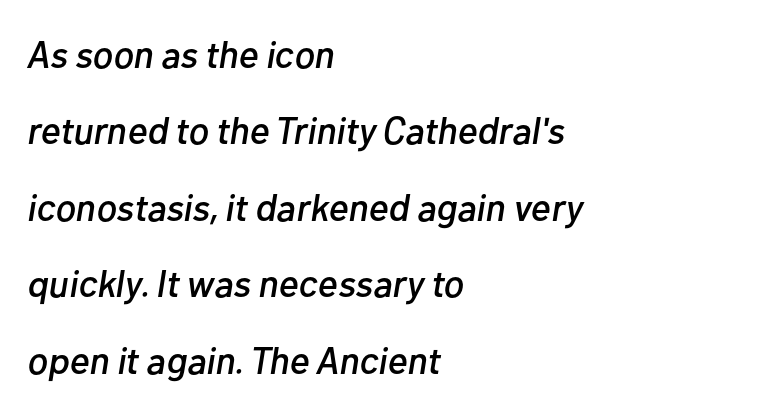
Q: Is the text italic (slanted)? A: Yes, it leans right by about 10 degrees.
Q: Is the text underlined? A: No.
Q: How is the paragraph aligned? A: Left-aligned.
Q: Is the spacing between letters normal or unusually wide? A: Normal.
Q: Is the spacing between lines tight, normal or loose? A: Loose.
Q: Width (condensed, normal, or wide)? A: Normal.
Q: Stroke contrast? A: Low.
Q: x-height? A: Medium.
Q: Monospaced? A: No.
